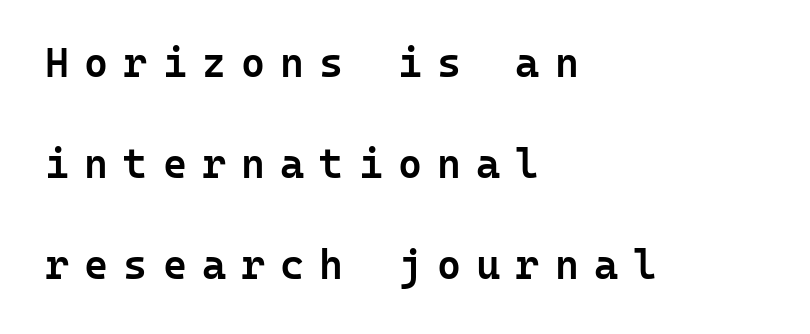
{"serif": "no", "italic": "no", "bold": "semi", "weight": "semibold", "width": "normal", "stroke_contrast": "low", "x_height": "medium", "monospaced": "yes", "underline": "no", "align": "left", "line_spacing": "loose", "line_spacing_ratio": 2.46, "letter_spacing": "wide", "letter_spacing_em": 0.37, "glyph_px": 41}
